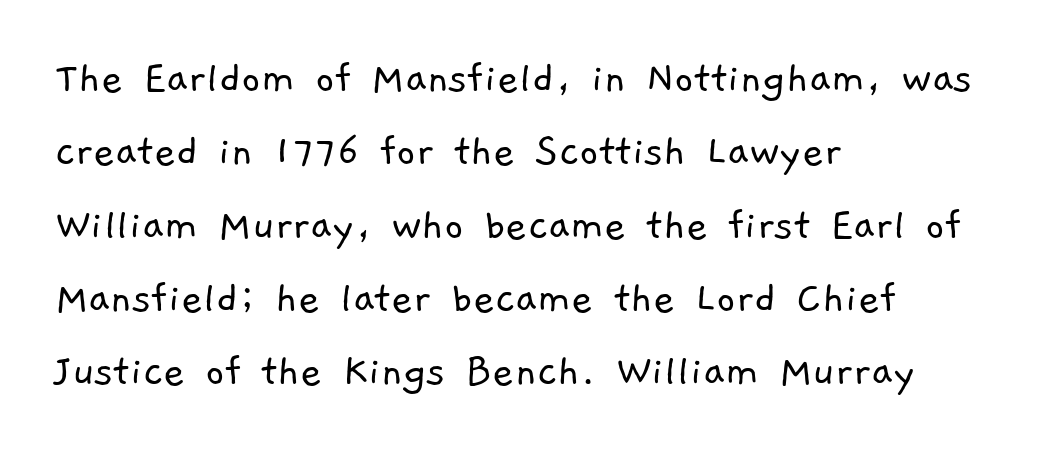
The image shows 47 px light sans-serif type; set left-aligned, normal line spacing (1.56x), normal letter spacing, not underlined; low stroke contrast and a medium x-height.
